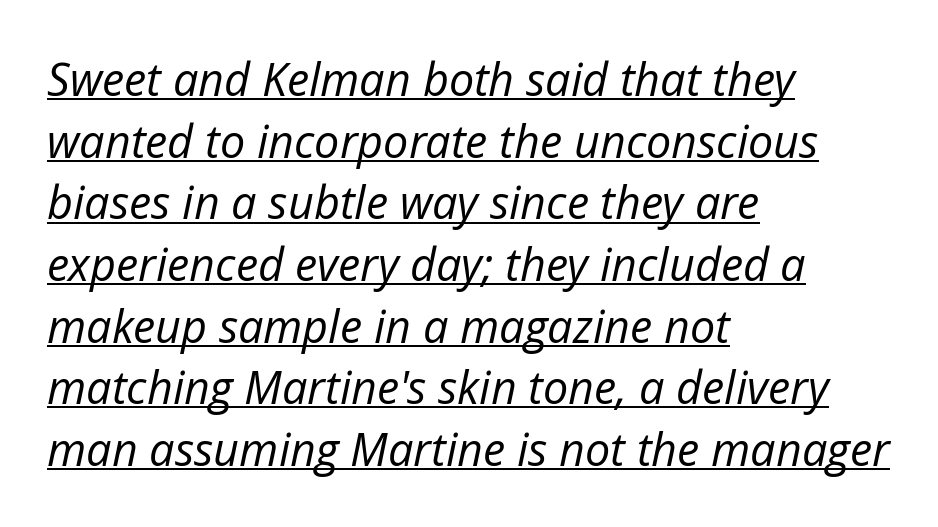
Q: Is the text bold? A: No.
Q: Is the text italic (slanted)? A: Yes, it leans right by about 12 degrees.
Q: Is the text underlined? A: Yes.
Q: How is the paragraph aligned? A: Left-aligned.
Q: Is the spacing between letters normal or unusually wide? A: Normal.
Q: Is the spacing between lines tight, normal or loose? A: Normal.
Q: Width (condensed, normal, or wide)? A: Normal.
Q: Stroke contrast? A: Low.
Q: x-height? A: Medium.
Q: Monospaced? A: No.
